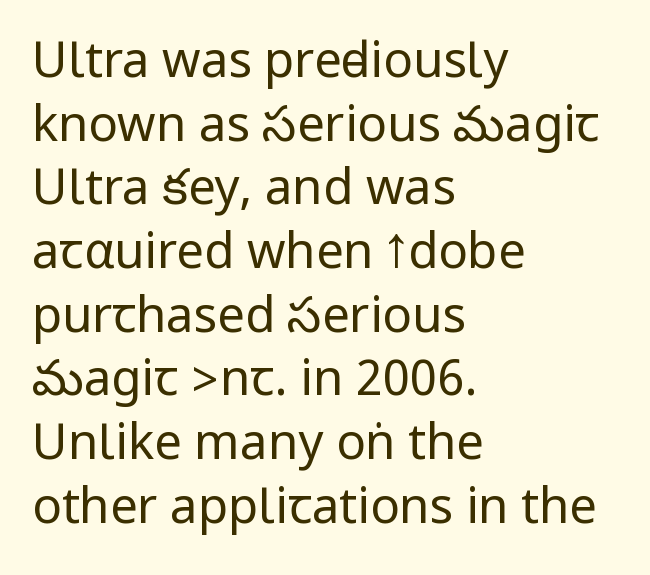
The image shows 49 px regular-weight, condensed sans-serif type, upright; set left-aligned, normal line spacing (1.3x), normal letter spacing, not underlined; low stroke contrast.
